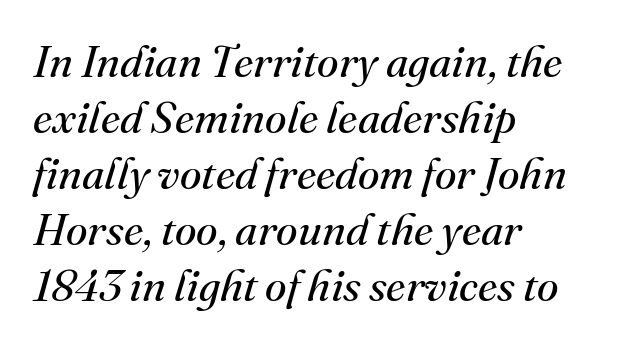
The image shows 44 px regular-weight serif type, italic (leaning right); set left-aligned, normal line spacing (1.27x), normal letter spacing, not underlined; medium stroke contrast and a small x-height.
